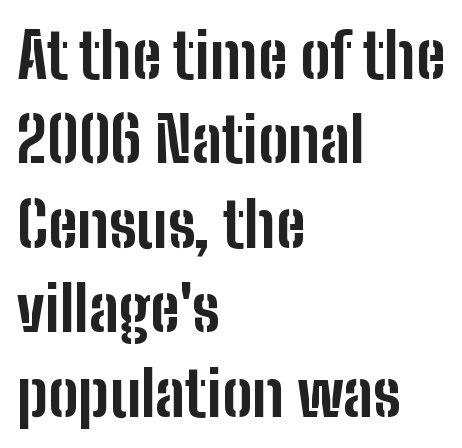
{"serif": "no", "italic": "no", "bold": "yes", "weight": "bold", "width": "condensed", "stroke_contrast": "low", "x_height": "medium", "monospaced": "no", "underline": "no", "align": "left", "line_spacing": "normal", "line_spacing_ratio": 1.34, "letter_spacing": "normal", "letter_spacing_em": 0.0, "glyph_px": 63}
